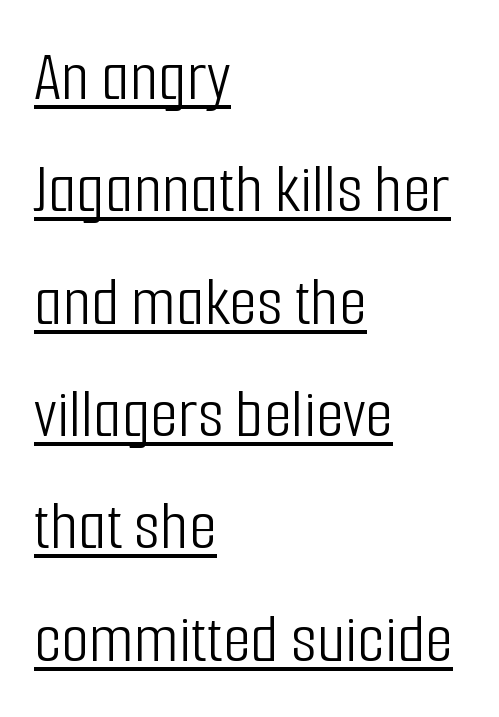
The image shows 72 px light, condensed sans-serif type, upright; set left-aligned, normal line spacing (1.56x), normal letter spacing, underlined; low stroke contrast and a medium x-height.
